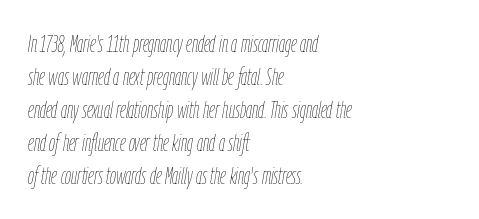
Is the type heavy? It reads as light-to-regular instead. Descenders are the only things crossing below the line. Is the type slanted? Yes — the strokes lean at a clear angle. This rendering uses left alignment, leaving the right contour irregular.
